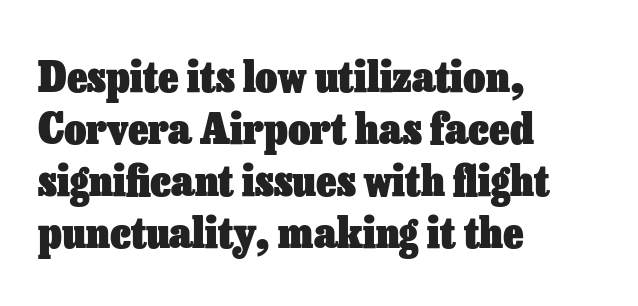
Q: Is the text bold? A: Yes.
Q: Is the text italic (slanted)? A: No, it is upright.
Q: Is the text underlined? A: No.
Q: How is the paragraph aligned? A: Left-aligned.
Q: Is the spacing between letters normal or unusually wide? A: Normal.
Q: Width (condensed, normal, or wide)? A: Normal.
Q: Stroke contrast? A: Low.
Q: x-height? A: Medium.
Q: Monospaced? A: No.
